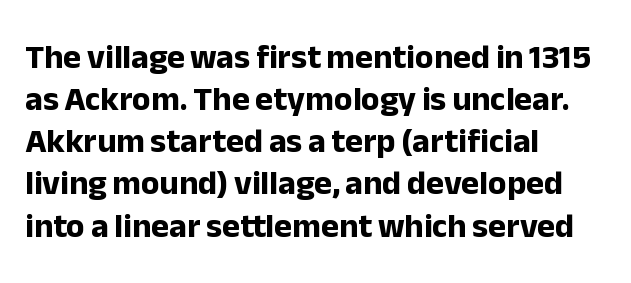
The passage is arranged the way most books set body copy — flush left. Inter-character spacing is left at the font's built-in metrics. Thick stems and heavy bowls — unmistakably bold. Are there feet on the stems? There aren't — it's a sans. Looks like regular typesetting: each glyph gets only the width it needs. Descenders are the only things crossing below the line.
